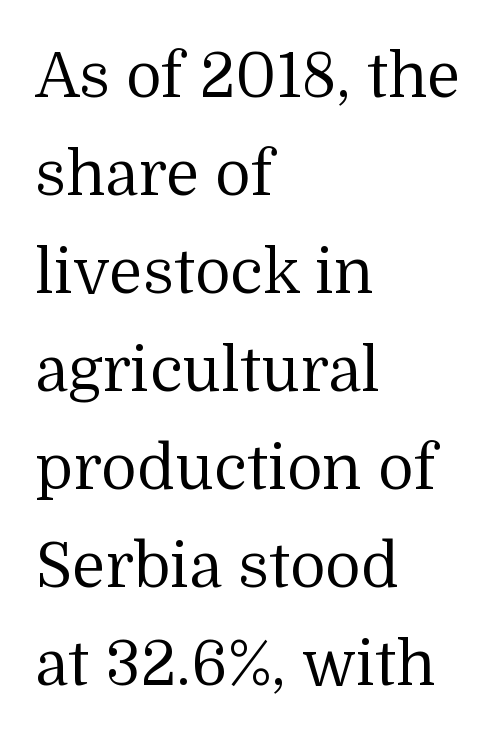
{"serif": "yes", "italic": "no", "bold": "no", "weight": "regular", "width": "normal", "stroke_contrast": "medium", "x_height": "medium", "monospaced": "no", "underline": "no", "align": "left", "line_spacing": "normal", "line_spacing_ratio": 1.58, "letter_spacing": "normal", "letter_spacing_em": 0.0, "glyph_px": 62}
